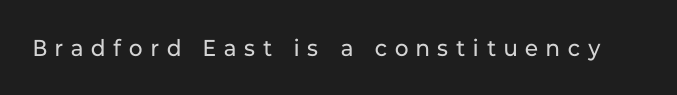
{"italic": "no", "bold": "no", "underline": "no", "letter_spacing": "wide", "letter_spacing_em": 0.35, "glyph_px": 23}
